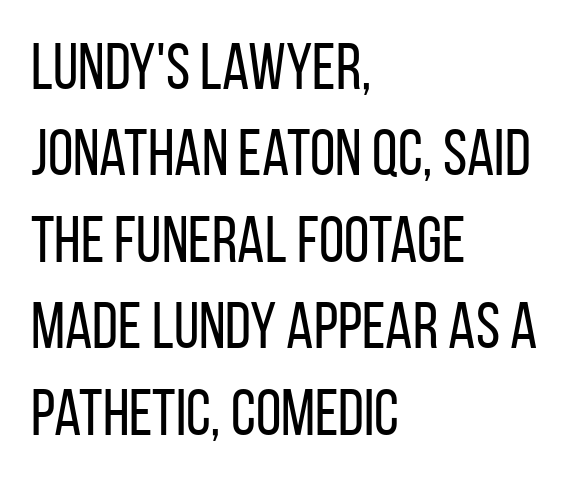
{"serif": "no", "italic": "no", "bold": "no", "weight": "regular", "width": "condensed", "stroke_contrast": "low", "x_height": "large", "monospaced": "no", "underline": "no", "align": "left", "line_spacing": "normal", "line_spacing_ratio": 1.33, "letter_spacing": "normal", "letter_spacing_em": 0.0, "glyph_px": 65}
